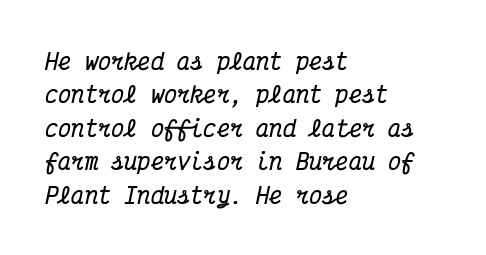
Q: Is the text bold? A: Yes.
Q: Is the text italic (slanted)? A: Yes, it leans right by about 12 degrees.
Q: Is the text underlined? A: No.
Q: How is the paragraph aligned? A: Left-aligned.
Q: Is the spacing between letters normal or unusually wide? A: Normal.
Q: Is the spacing between lines tight, normal or loose? A: Normal.
